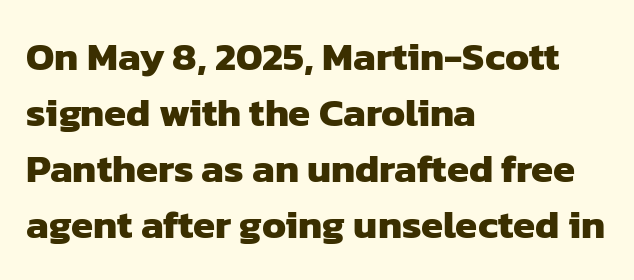
Here the designer chose a conventional face with non-uniform glyph widths. The string is rendered with underlining switched off. Is this a sans? Yes — the strokes have no serifs. Leading matches the norm, producing a regular column.
